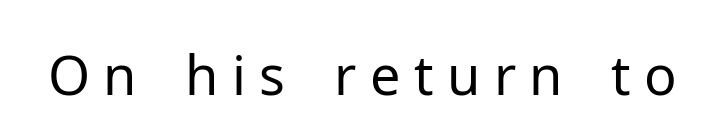
{"serif": "no", "italic": "no", "bold": "no", "weight": "regular", "width": "normal", "stroke_contrast": "low", "x_height": "medium", "monospaced": "no", "underline": "no", "letter_spacing": "wide", "letter_spacing_em": 0.25, "glyph_px": 54}
